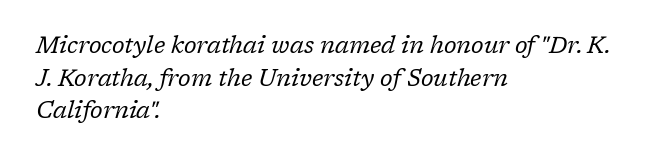
The image shows 23 px text type, italic (leaning right); set left-aligned, normal line spacing (1.42x), normal letter spacing, not underlined.
